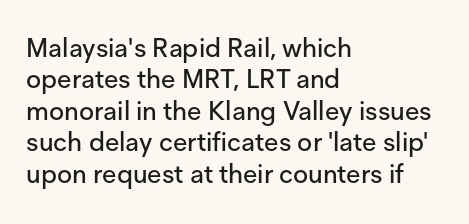
Q: Is the text italic (slanted)? A: No, it is upright.
Q: Is the text underlined? A: No.
Q: How is the paragraph aligned? A: Left-aligned.
Q: Is the spacing between letters normal or unusually wide? A: Normal.
